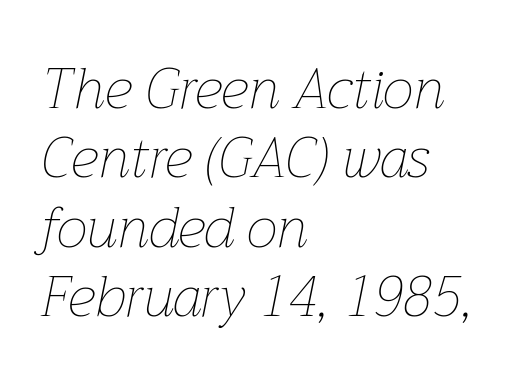
Q: Is the text bold? A: No.
Q: Is the text italic (slanted)? A: Yes, it leans right by about 12 degrees.
Q: Is the text underlined? A: No.
Q: How is the paragraph aligned? A: Left-aligned.
Q: Is the spacing between letters normal or unusually wide? A: Normal.
Q: Width (condensed, normal, or wide)? A: Normal.
Q: Stroke contrast? A: Low.
Q: x-height? A: Medium.
Q: Monospaced? A: No.
